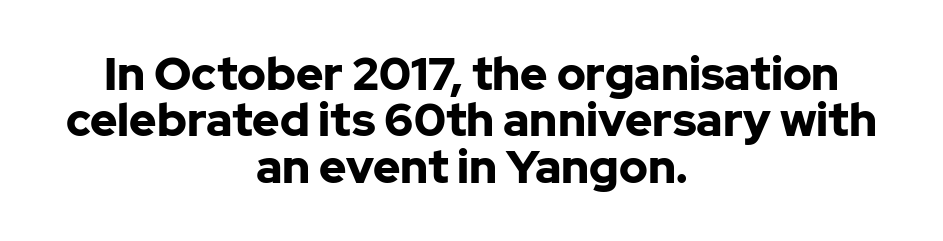
Honestly, the rows look squashed on top of each other. Does the lettering tilt? It doesn't — this is upright. Proportional: the letters do not fall into vertical columns. What stands out about the letter spacing? Nothing — it is the standard amount. This rendering uses center alignment, leaving both contours irregular but symmetric.
